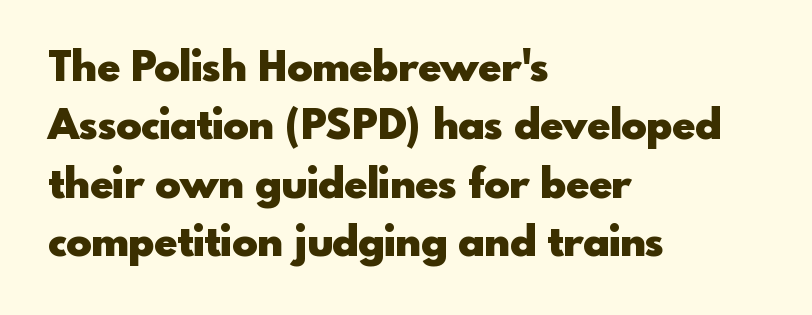
The image shows 42 px heavy sans-serif type, upright; set left-aligned, normal line spacing (1.39x), normal letter spacing, not underlined; a small x-height.
